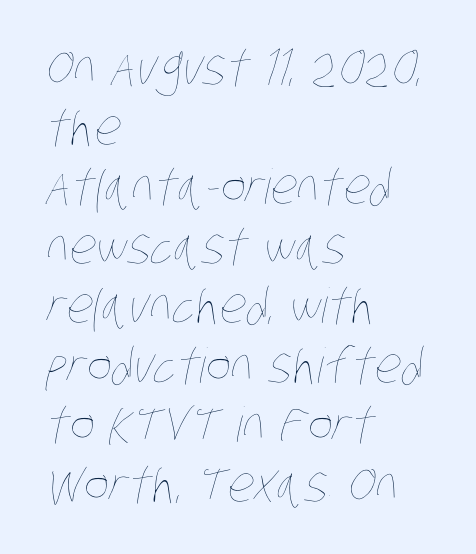
This rendering leaves character spacing at its baseline value. Compared with a typical body face, this is equally light or lighter still. Underlining? Definitely not there. These lines are rendered in a variable-pitch font. This sample is left-justified, so line endings fall wherever the words run out.
